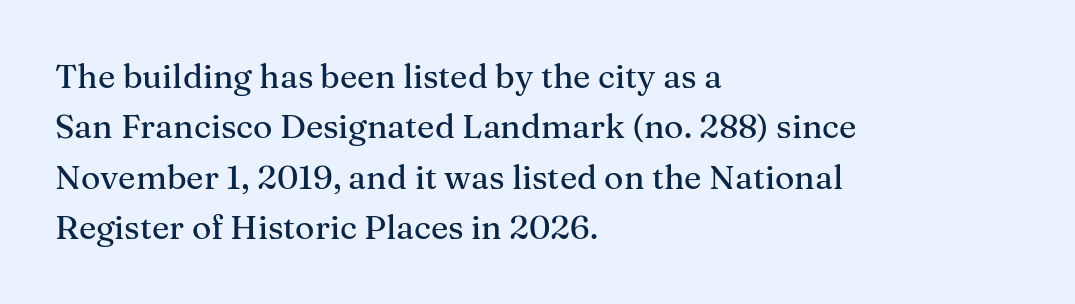
{"serif": "yes", "italic": "no", "width": "normal", "stroke_contrast": "medium", "x_height": "medium", "monospaced": "no", "underline": "no", "align": "left", "line_spacing": "normal", "line_spacing_ratio": 1.53, "letter_spacing": "normal", "letter_spacing_em": 0.0, "glyph_px": 33}
